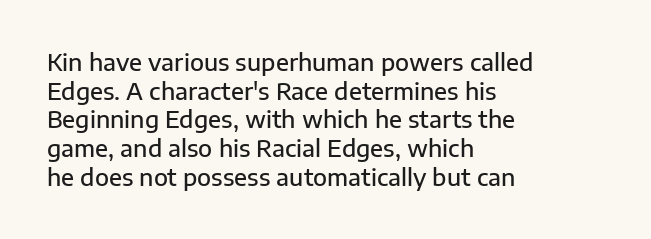
{"italic": "no", "bold": "semi", "underline": "no", "align": "left", "line_spacing": "normal", "line_spacing_ratio": 1.25, "letter_spacing": "normal", "letter_spacing_em": 0.0, "glyph_px": 23}
